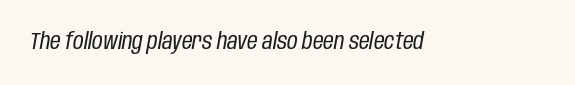
The image shows 23 px text type, italic (leaning right); set normal letter spacing, not underlined.
